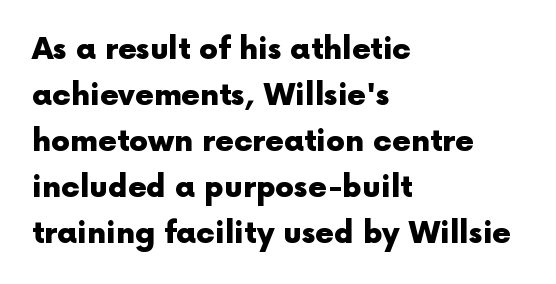
The image shows 30 px heavy sans-serif type, upright; set left-aligned, normal line spacing (1.53x), normal letter spacing, not underlined; a medium x-height.
